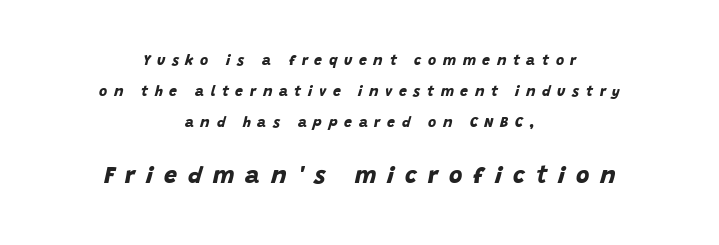
The image shows 23 px bold type; set centered, loose line spacing (2.23x), unusually wide letter spacing (+0.48 em), not underlined; the second (bottom) block is 1.64x larger.
